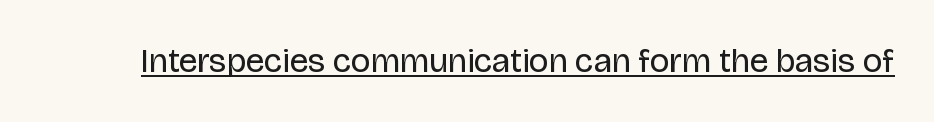
{"serif": "no", "italic": "no", "bold": "no", "weight": "regular", "width": "normal", "stroke_contrast": "low", "x_height": "large", "monospaced": "no", "underline": "yes", "letter_spacing": "normal", "letter_spacing_em": 0.0, "glyph_px": 34}
